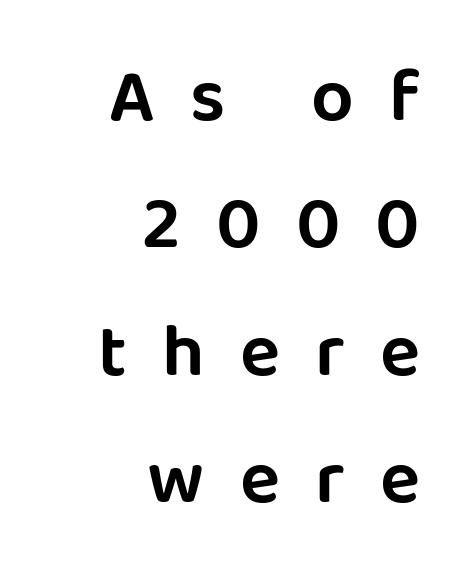
The image shows 75 px sans-serif type, upright; set right-aligned, normal line spacing (1.7x), unusually wide letter spacing (+0.47 em), not underlined; low stroke contrast and a large x-height.
